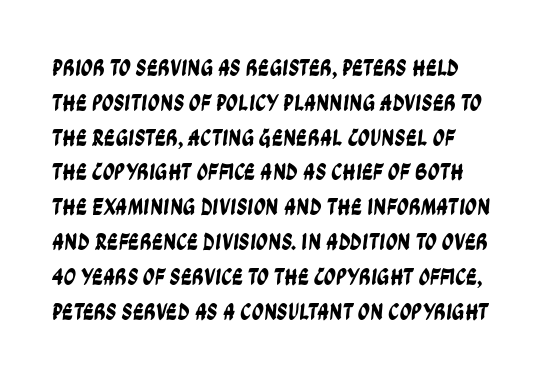
{"underline": "no", "line_spacing": "normal", "line_spacing_ratio": 1.45, "letter_spacing": "normal", "letter_spacing_em": 0.0, "glyph_px": 24}
